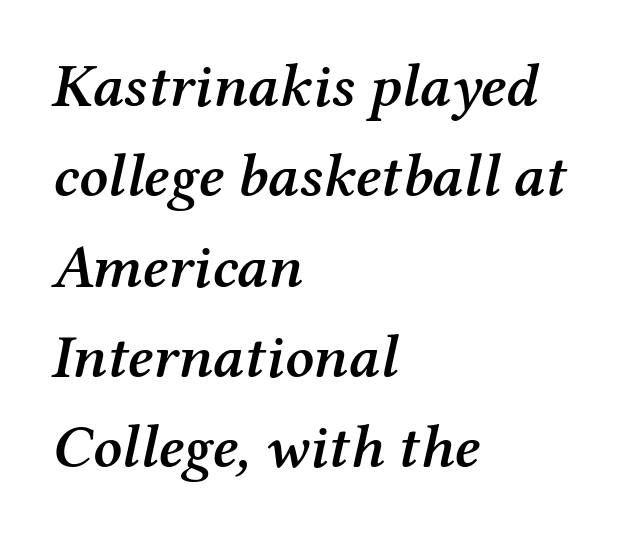
The image shows 61 px semibold serif type, italic (leaning right); set left-aligned, normal line spacing (1.48x), normal letter spacing, not underlined; medium stroke contrast and a medium x-height.
